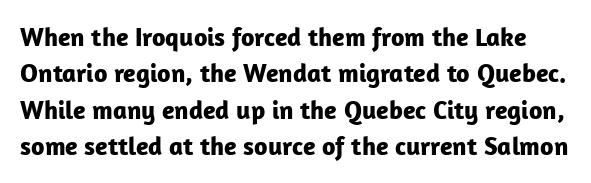
The image shows 26 px bold type, upright; set normal line spacing (1.4x), normal letter spacing, not underlined.
